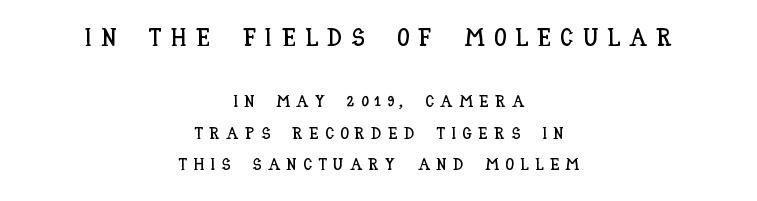
Q: Is the text italic (slanted)? A: No, it is upright.
Q: Is the text underlined? A: No.
Q: How is the paragraph aligned? A: Centered.
Q: Is the spacing between letters normal or unusually wide? A: Unusually wide.
Q: Which block of text is set in a larger size, the first (top) or the second (bottom)? A: The first (top) one.
